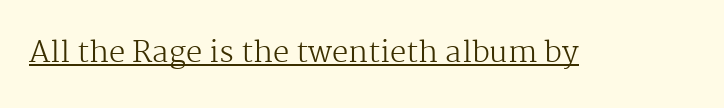
The font's upright variant was chosen for this text. Does a line run under the words? Yes, clearly. Little horizontal feet cap the strokes, marking this as serif type. Varying glyph widths throughout — classic text-font behaviour. How are the letters spaced? Ordinarily, with no added tracking.
